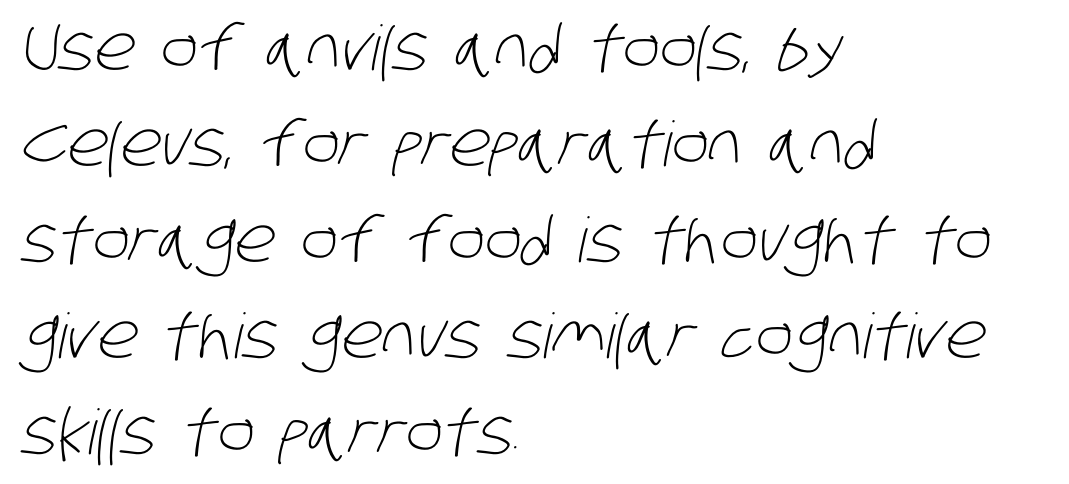
Q: Is the text bold? A: No.
Q: Is the typeface a serif or a sans-serif typeface? A: Sans-serif.
Q: Is the text underlined? A: No.
Q: How is the paragraph aligned? A: Left-aligned.
Q: Is the spacing between letters normal or unusually wide? A: Normal.
Q: Is the spacing between lines tight, normal or loose? A: Normal.
Q: Width (condensed, normal, or wide)? A: Condensed.
Q: Stroke contrast? A: Low.
Q: x-height? A: Large.
Q: Monospaced? A: No.
